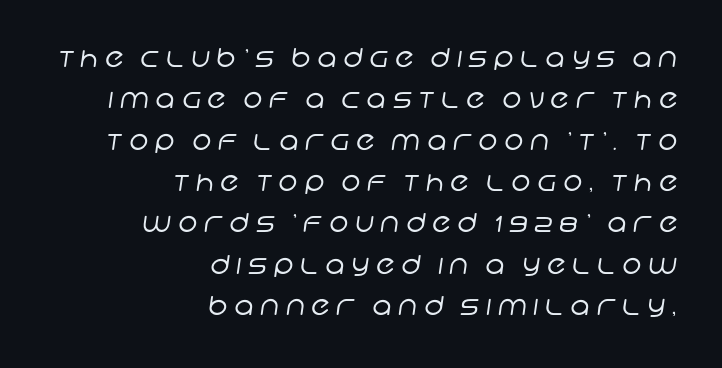
The image shows 26 px text type; set right-aligned, normal line spacing (1.59x), unusually wide letter spacing (+0.26 em), not underlined.
